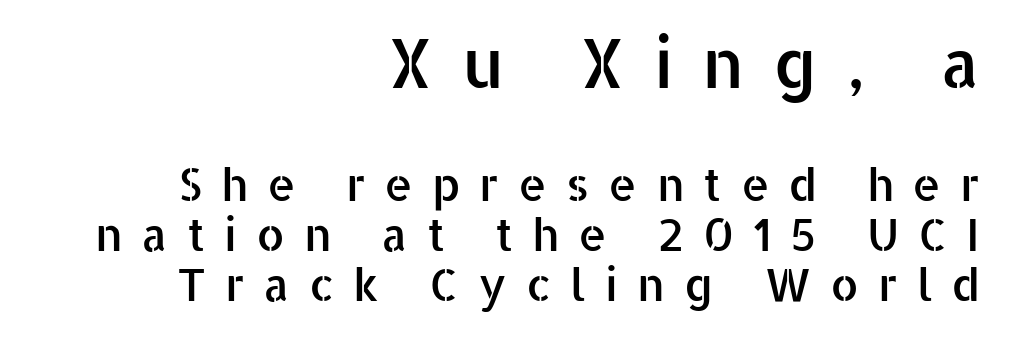
The image shows 68 px sans-serif type, upright; set right-aligned, tight line spacing (1.11x), unusually wide letter spacing (+0.42 em), not underlined; the first (top) block is 1.51x larger; low stroke contrast and a medium x-height.
